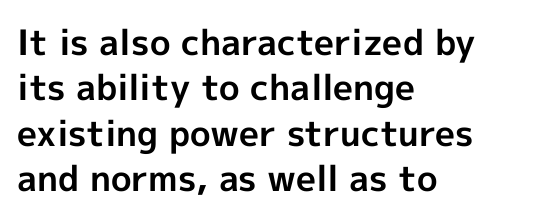
{"serif": "no", "italic": "no", "bold": "yes", "weight": "bold", "width": "normal", "x_height": "medium", "monospaced": "no", "underline": "no", "align": "left", "line_spacing": "normal", "line_spacing_ratio": 1.3, "letter_spacing": "normal", "letter_spacing_em": 0.0, "glyph_px": 35}
